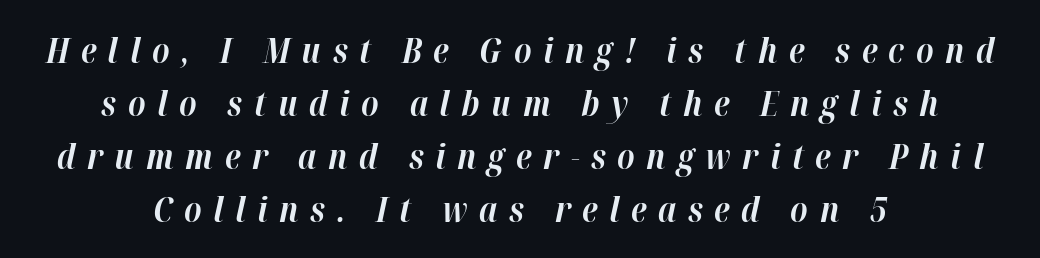
The image shows 35 px bold type, italic (leaning right); set centered, normal line spacing (1.51x), unusually wide letter spacing (+0.33 em), not underlined; high stroke contrast and a medium x-height.
